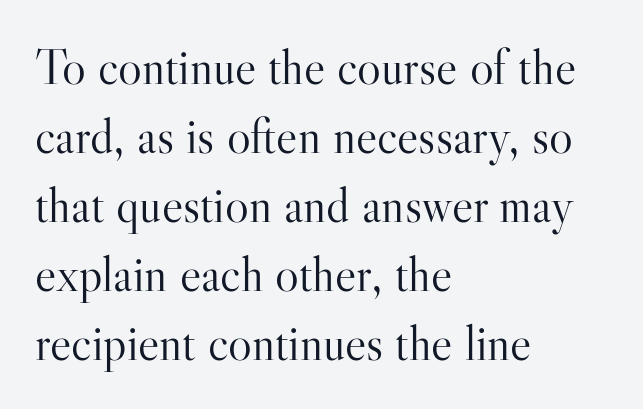
{"serif": "yes", "italic": "no", "bold": "no", "weight": "light", "width": "normal", "stroke_contrast": "high", "x_height": "small", "monospaced": "no", "underline": "no", "align": "left", "line_spacing": "normal", "line_spacing_ratio": 1.38, "letter_spacing": "normal", "letter_spacing_em": 0.0, "glyph_px": 50}
